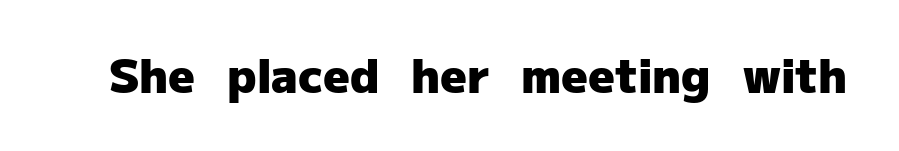
{"serif": "no", "italic": "no", "bold": "yes", "weight": "heavy", "width": "normal", "stroke_contrast": "low", "x_height": "medium", "monospaced": "no", "underline": "no", "letter_spacing": "normal", "letter_spacing_em": 0.0, "glyph_px": 46}
